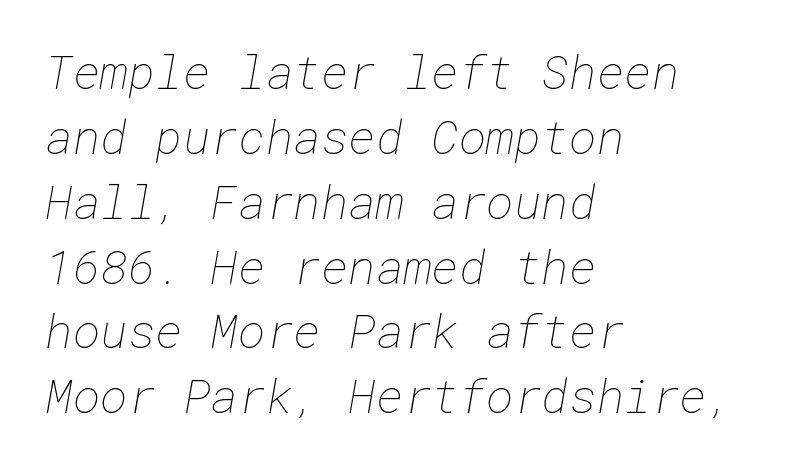
The image shows 47 px thin type; set left-aligned, normal line spacing (1.38x), normal letter spacing, not underlined; low stroke contrast and a medium x-height.
